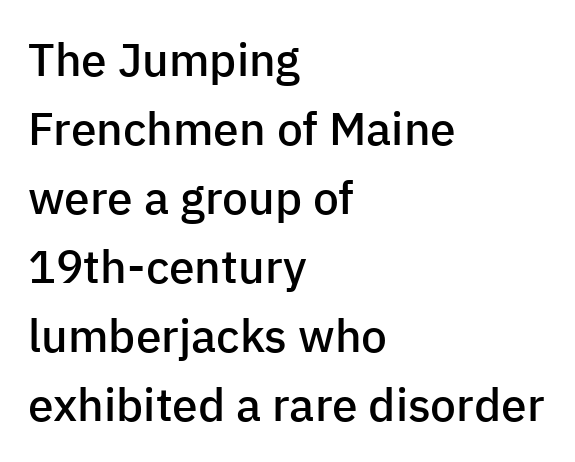
{"serif": "no", "italic": "no", "bold": "semi", "weight": "semibold", "width": "normal", "stroke_contrast": "low", "x_height": "medium", "monospaced": "no", "underline": "no", "align": "left", "line_spacing": "normal", "line_spacing_ratio": 1.5, "letter_spacing": "normal", "letter_spacing_em": 0.0, "glyph_px": 46}
